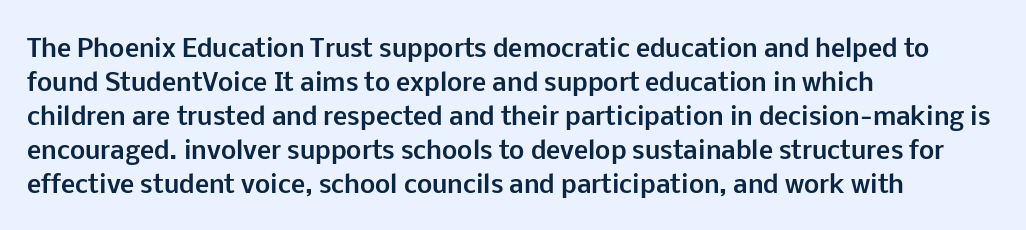
{"italic": "no", "bold": "yes", "underline": "no", "align": "left", "line_spacing": "normal", "line_spacing_ratio": 1.42, "letter_spacing": "normal", "letter_spacing_em": 0.0, "glyph_px": 24}
